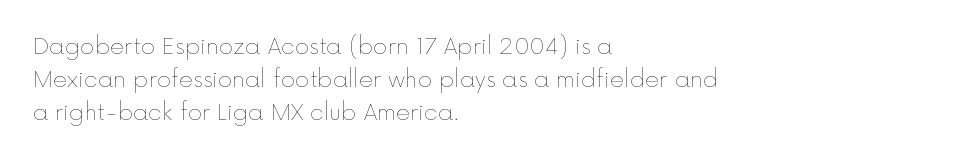
Q: Is the text bold? A: No.
Q: Is the text italic (slanted)? A: No, it is upright.
Q: Is the text underlined? A: No.
Q: How is the paragraph aligned? A: Left-aligned.
Q: Is the spacing between letters normal or unusually wide? A: Normal.
Q: Is the spacing between lines tight, normal or loose? A: Normal.
